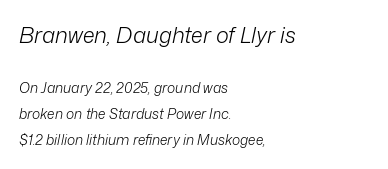
{"italic": "yes", "lean": "right", "slant_degrees": 12, "bold": "no", "underline": "no", "align": "left", "line_spacing_ratio": 1.84, "letter_spacing": "normal", "letter_spacing_em": 0.0, "larger_block": "first", "size_ratio": 1.57, "glyph_px": 22}
